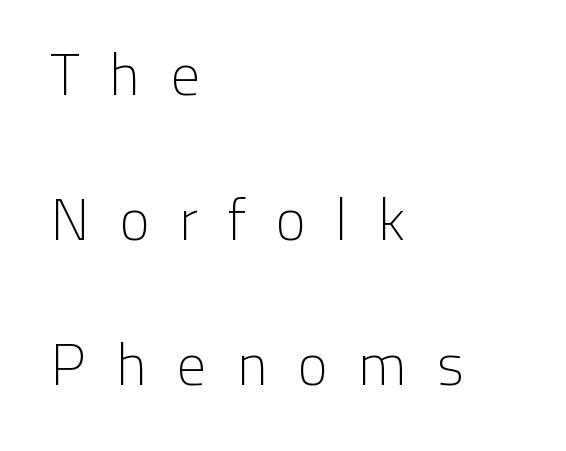
{"serif": "no", "italic": "no", "bold": "no", "weight": "light", "width": "normal", "stroke_contrast": "low", "x_height": "medium", "monospaced": "no", "underline": "no", "align": "left", "line_spacing": "loose", "line_spacing_ratio": 2.46, "letter_spacing": "wide", "letter_spacing_em": 0.48, "glyph_px": 59}
